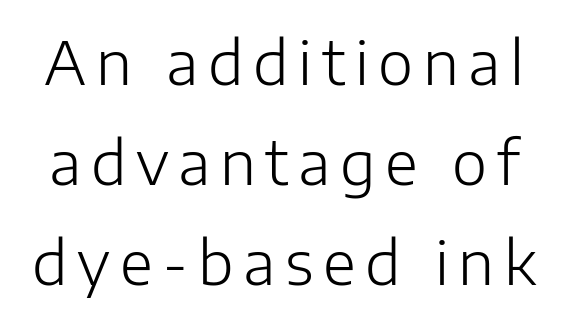
Q: Is the text bold? A: No.
Q: Is the text italic (slanted)? A: No, it is upright.
Q: Is the typeface a serif or a sans-serif typeface? A: Sans-serif.
Q: Is the text underlined? A: No.
Q: Is the spacing between lines tight, normal or loose? A: Normal.
Q: Width (condensed, normal, or wide)? A: Normal.
Q: Stroke contrast? A: Low.
Q: x-height? A: Medium.
Q: Monospaced? A: No.
